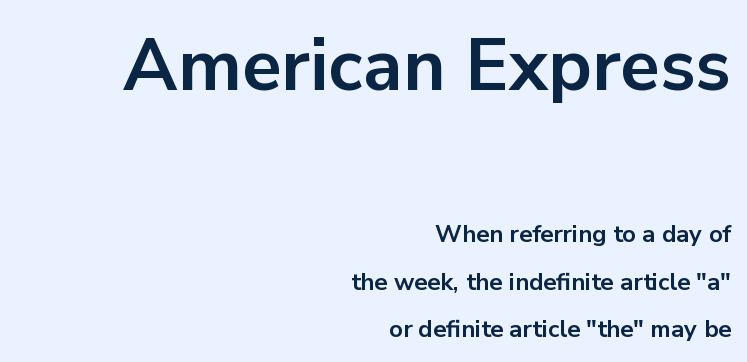
These lines are set flush right with a ragged left edge. The designer went with a sans here, leaving each stem footless. Is there any slant? The stems are plumb. Character widths vary here, with narrow letters taking less room than wide ones. Honestly, the letter spacing is just normal — you wouldn't notice it.
